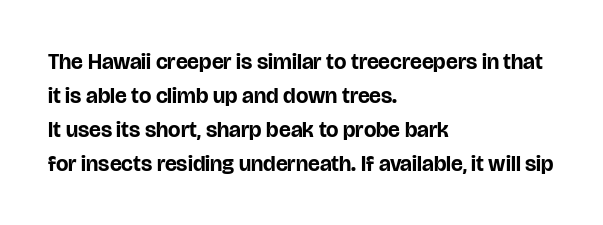
{"italic": "no", "bold": "yes", "underline": "no", "align": "left", "line_spacing": "normal", "line_spacing_ratio": 1.54, "letter_spacing": "normal", "letter_spacing_em": 0.0, "glyph_px": 22}
